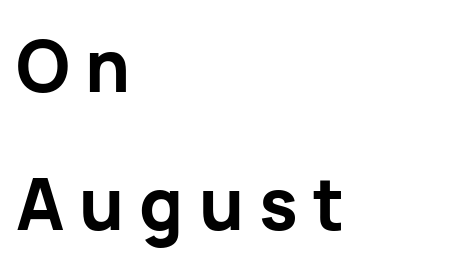
{"serif": "no", "italic": "no", "bold": "yes", "weight": "bold", "width": "normal", "stroke_contrast": "low", "x_height": "medium", "monospaced": "no", "underline": "no", "align": "left", "line_spacing": "loose", "line_spacing_ratio": 1.94, "letter_spacing": "wide", "letter_spacing_em": 0.21, "glyph_px": 71}
